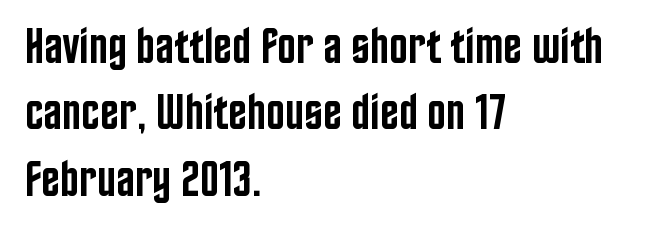
{"serif": "no", "italic": "no", "bold": "semi", "weight": "semibold", "width": "condensed", "stroke_contrast": "low", "x_height": "large", "monospaced": "no", "underline": "no", "align": "left", "line_spacing": "normal", "line_spacing_ratio": 1.33, "letter_spacing": "normal", "letter_spacing_em": 0.0, "glyph_px": 50}
